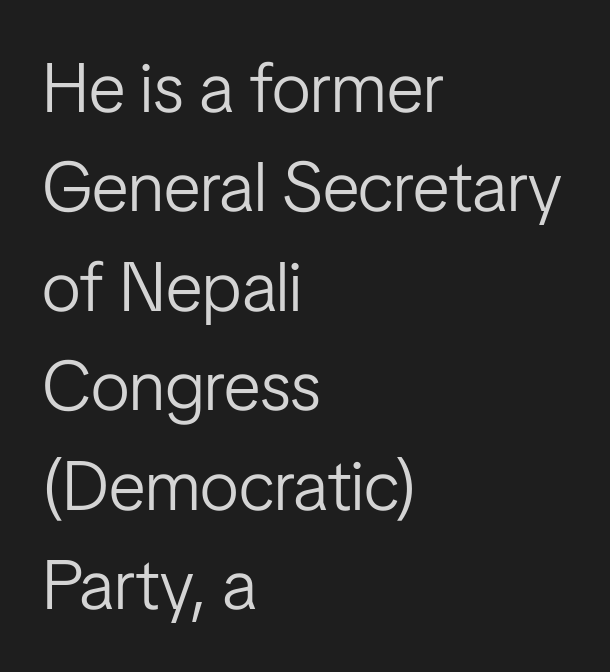
The image shows 70 px light, condensed sans-serif type, upright; set left-aligned, normal line spacing (1.42x), normal letter spacing, not underlined; low stroke contrast and a medium x-height.
